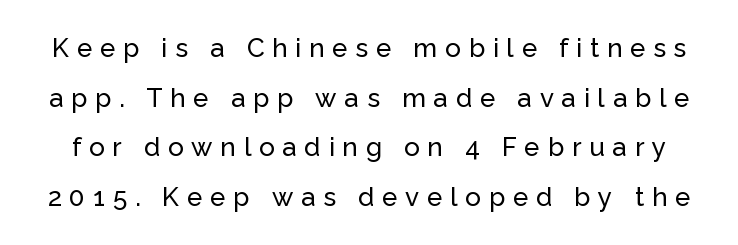
The image shows 26 px text type, upright; set loose line spacing (1.91x), unusually wide letter spacing (+0.3 em), not underlined.
